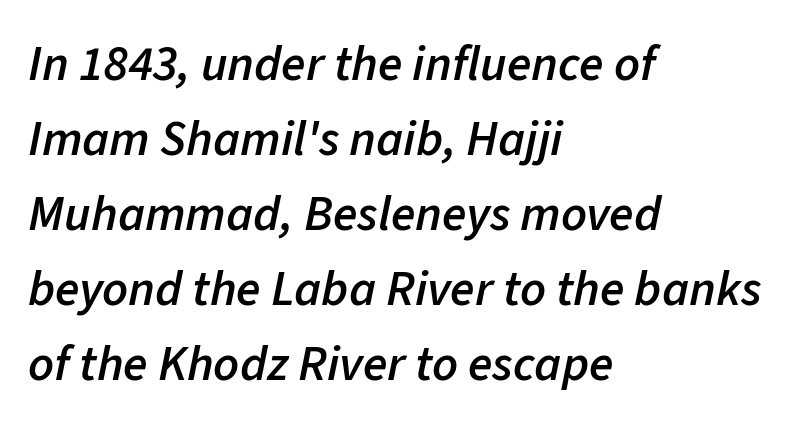
{"italic": "yes", "lean": "right", "slant_degrees": 11, "bold": "semi", "weight": "semibold", "width": "normal", "stroke_contrast": "low", "x_height": "medium", "monospaced": "no", "underline": "no", "align": "left", "line_spacing": "normal", "line_spacing_ratio": 1.5, "letter_spacing": "normal", "letter_spacing_em": 0.0, "glyph_px": 50}
